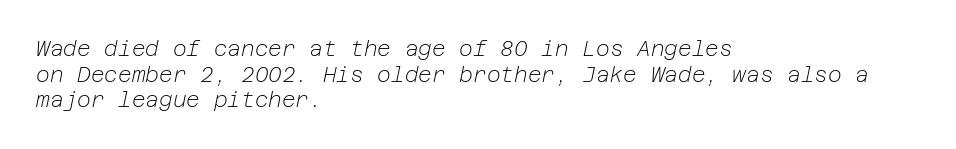
{"italic": "yes", "lean": "right", "slant_degrees": 12, "bold": "no", "underline": "no", "align": "left", "line_spacing_ratio": 1.22, "letter_spacing": "normal", "letter_spacing_em": 0.0, "glyph_px": 21}
